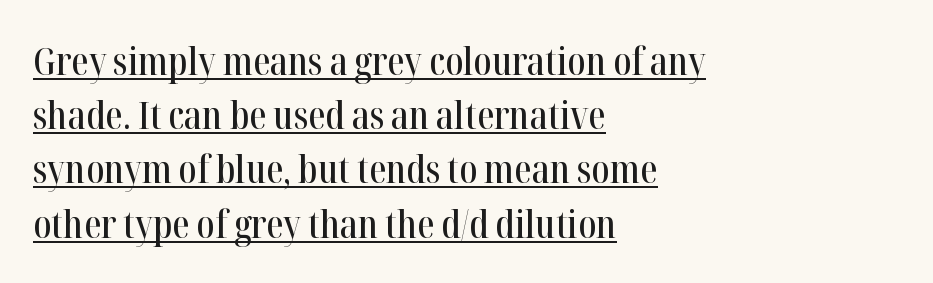
{"serif": "yes", "italic": "no", "width": "condensed", "stroke_contrast": "high", "x_height": "medium", "monospaced": "no", "underline": "yes", "align": "left", "line_spacing": "normal", "line_spacing_ratio": 1.39, "letter_spacing": "normal", "letter_spacing_em": 0.0, "glyph_px": 39}
